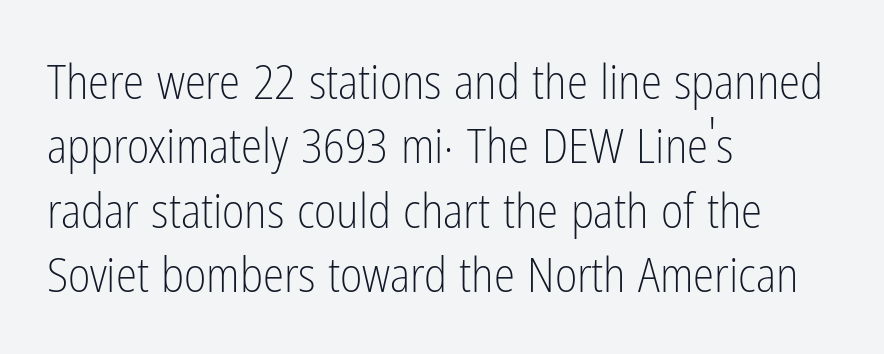
The image shows 48 px light, condensed sans-serif type, upright; set left-aligned, normal line spacing (1.34x), normal letter spacing, not underlined; low stroke contrast and a medium x-height.
